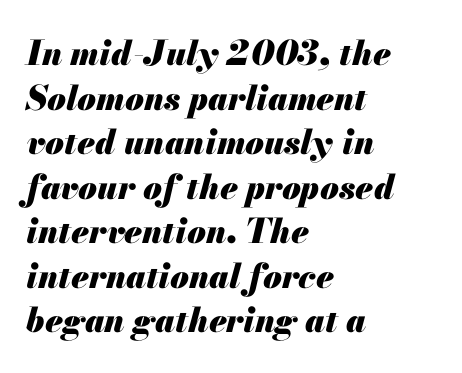
Q: Is the text bold? A: Yes.
Q: Is the text italic (slanted)? A: Yes, it leans right by about 13 degrees.
Q: Is the text underlined? A: No.
Q: How is the paragraph aligned? A: Left-aligned.
Q: Is the spacing between letters normal or unusually wide? A: Normal.
Q: Is the spacing between lines tight, normal or loose? A: Normal.
Q: Width (condensed, normal, or wide)? A: Normal.
Q: Stroke contrast? A: Medium.
Q: x-height? A: Small.
Q: Monospaced? A: No.
